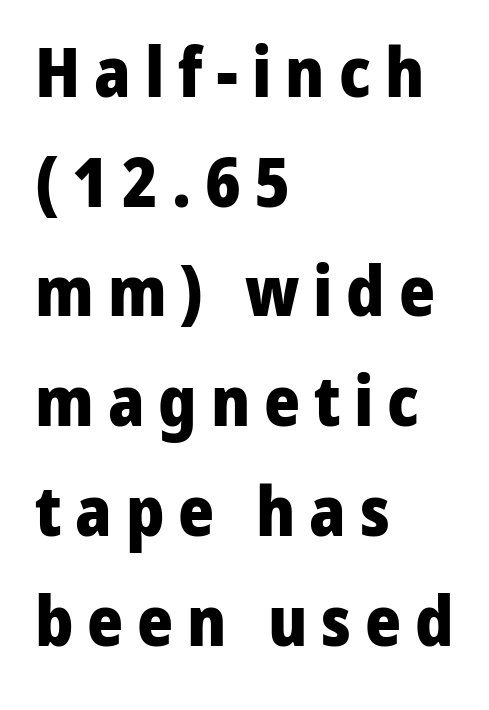
The image shows 69 px heavy sans-serif type, upright; set left-aligned, normal line spacing (1.59x), unusually wide letter spacing (+0.2 em), not underlined; low stroke contrast and a medium x-height.
